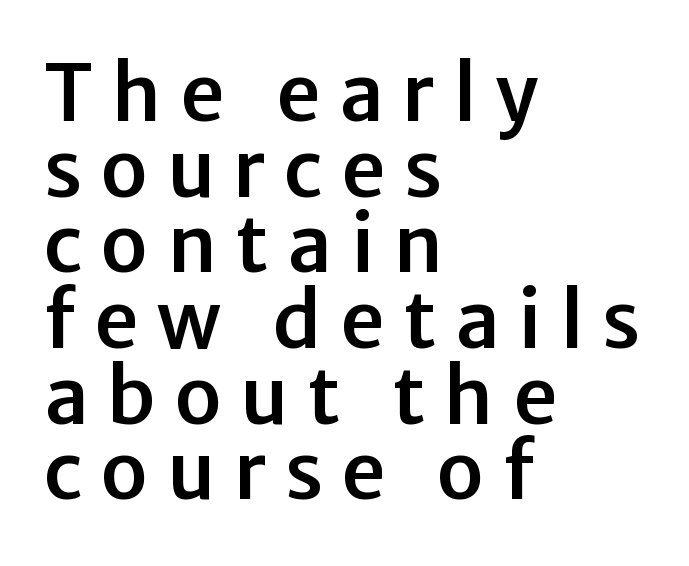
{"serif": "no", "italic": "no", "width": "normal", "stroke_contrast": "low", "x_height": "medium", "monospaced": "no", "underline": "no", "align": "left", "line_spacing": "tight", "line_spacing_ratio": 0.97, "letter_spacing": "wide", "letter_spacing_em": 0.24, "glyph_px": 78}
